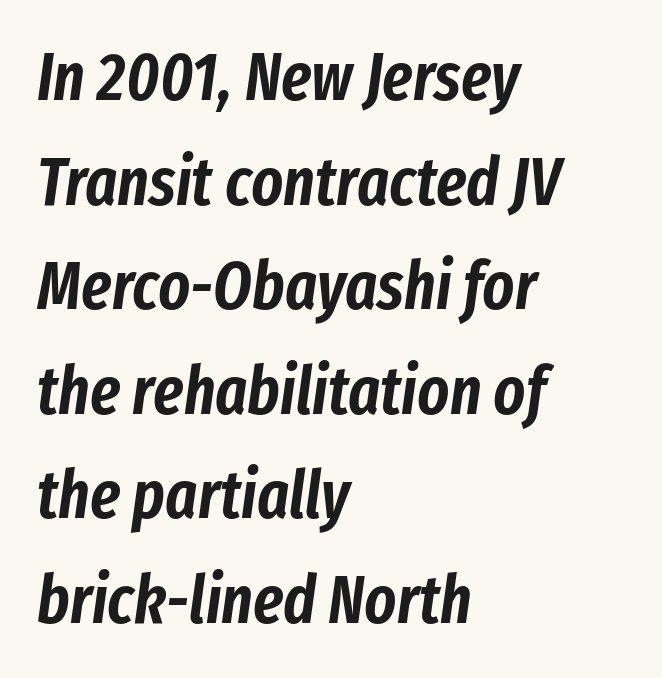
Q: Is the text italic (slanted)? A: Yes, it leans right by about 8 degrees.
Q: Is the text underlined? A: No.
Q: How is the paragraph aligned? A: Left-aligned.
Q: Is the spacing between letters normal or unusually wide? A: Normal.
Q: Is the spacing between lines tight, normal or loose? A: Normal.
Q: Width (condensed, normal, or wide)? A: Condensed.
Q: Stroke contrast? A: Low.
Q: x-height? A: Medium.
Q: Monospaced? A: No.
